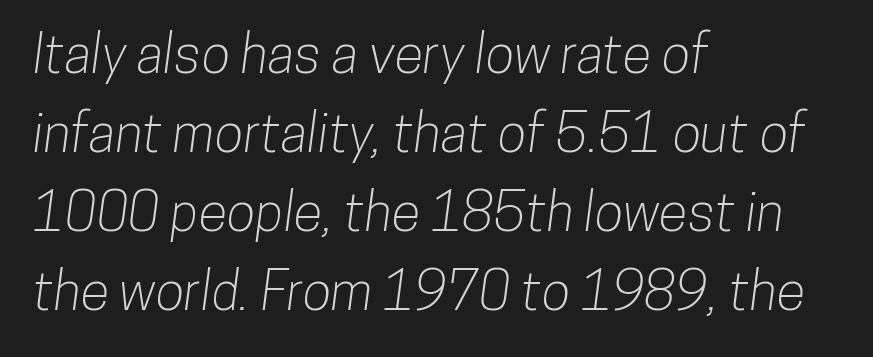
The image shows 53 px condensed sans-serif type; set left-aligned, normal line spacing (1.49x), normal letter spacing, not underlined; low stroke contrast and a medium x-height.
